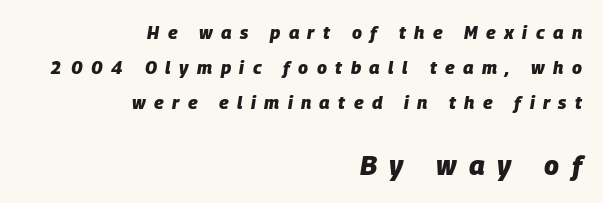
Just letters on the line, the space beneath them empty. The horizontal fit of the characters is loose and conspicuously gappy. A typesetter would call this leading open, well beyond the default. Slanted lettering throughout. The ragged edge is on the left, which tells us the setting is flush right. In terms of weight, the rendering is a true, heavy bold.
